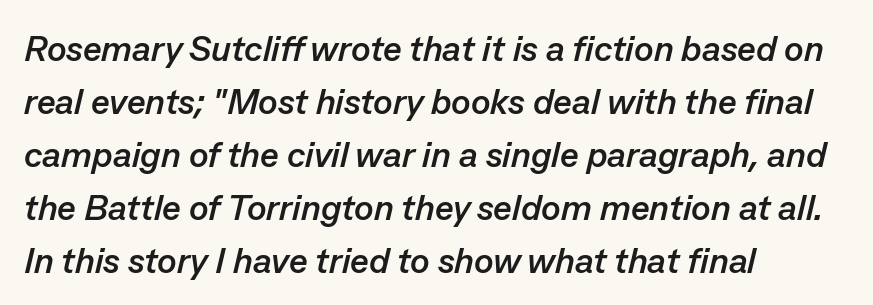
Q: Is the text bold? A: Yes.
Q: Is the text italic (slanted)? A: Yes, it leans right by about 13 degrees.
Q: Is the text underlined? A: No.
Q: How is the paragraph aligned? A: Left-aligned.
Q: Is the spacing between letters normal or unusually wide? A: Normal.
Q: Is the spacing between lines tight, normal or loose? A: Normal.
Q: Width (condensed, normal, or wide)? A: Normal.
Q: Stroke contrast? A: Low.
Q: x-height? A: Medium.
Q: Monospaced? A: No.
